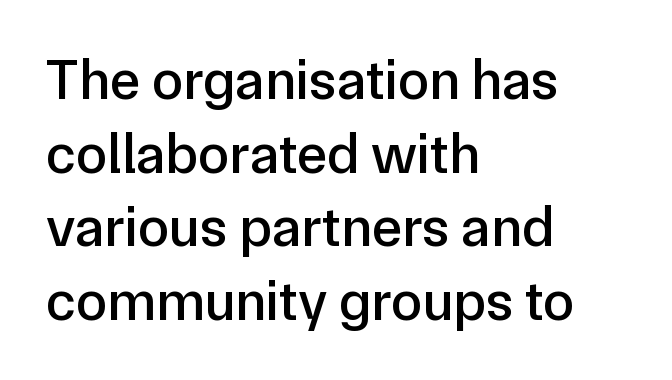
Words float on clear page, feet unadorned. The letters advance in unequal steps, a hallmark of proportional type. I'd call this a sans setting — the letters go barefoot. How would I describe the line gaps? Plain and ordinary.
